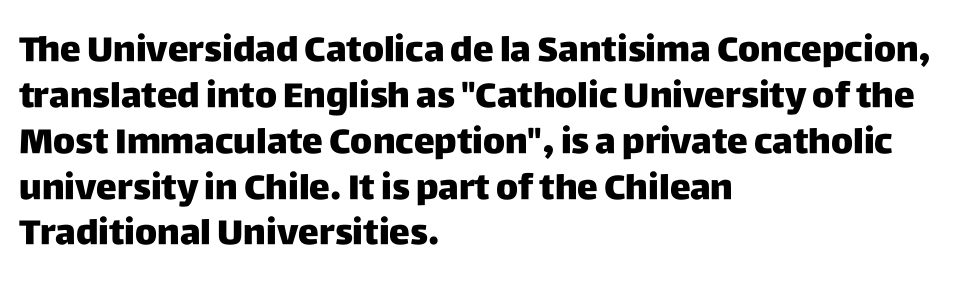
{"serif": "no", "italic": "no", "width": "normal", "stroke_contrast": "low", "x_height": "large", "monospaced": "no", "underline": "no", "align": "left", "line_spacing": "normal", "line_spacing_ratio": 1.31, "letter_spacing": "normal", "letter_spacing_em": 0.0, "glyph_px": 35}
